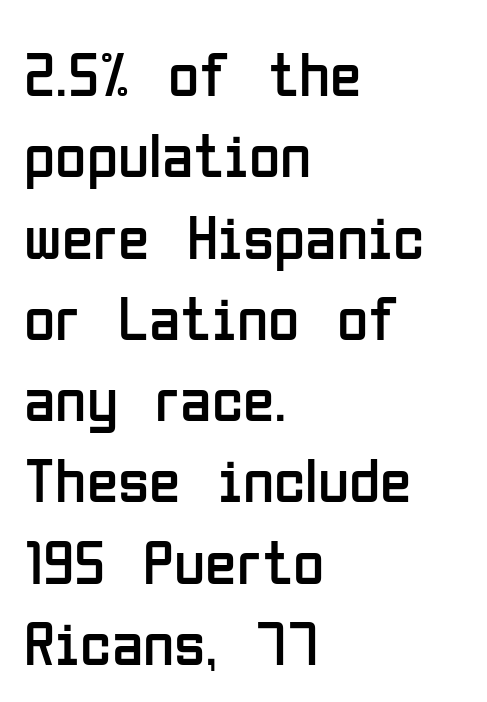
Q: Is the text bold? A: No.
Q: Is the text italic (slanted)? A: No, it is upright.
Q: Is the typeface a serif or a sans-serif typeface? A: Sans-serif.
Q: Is the text underlined? A: No.
Q: How is the paragraph aligned? A: Left-aligned.
Q: Is the spacing between letters normal or unusually wide? A: Normal.
Q: Is the spacing between lines tight, normal or loose? A: Normal.
Q: Width (condensed, normal, or wide)? A: Condensed.
Q: Stroke contrast? A: Low.
Q: x-height? A: Medium.
Q: Monospaced? A: No.
